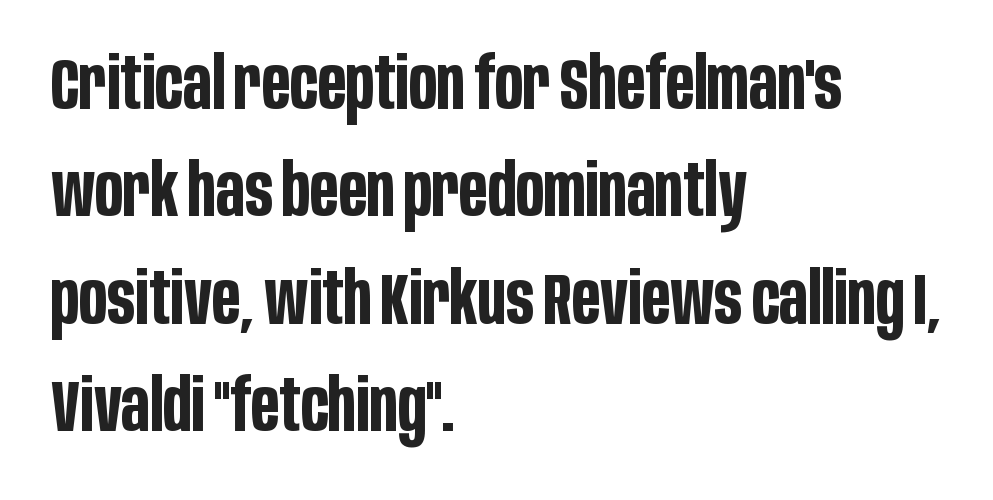
{"serif": "no", "italic": "no", "bold": "yes", "weight": "bold", "width": "condensed", "stroke_contrast": "low", "x_height": "large", "monospaced": "no", "underline": "no", "align": "left", "line_spacing": "normal", "line_spacing_ratio": 1.49, "letter_spacing": "normal", "letter_spacing_em": 0.0, "glyph_px": 72}
